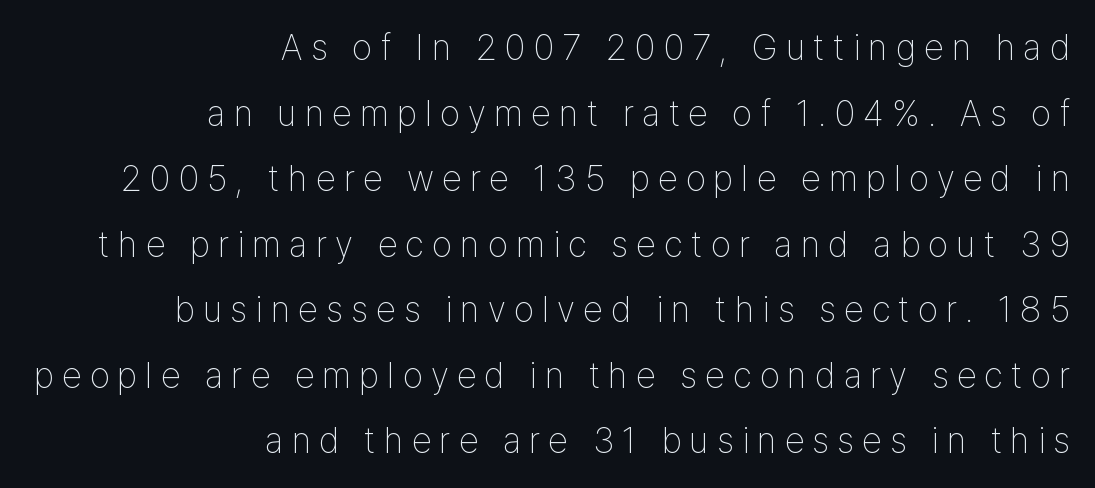
Q: Is the text bold? A: No.
Q: Is the text italic (slanted)? A: No, it is upright.
Q: Is the typeface a serif or a sans-serif typeface? A: Sans-serif.
Q: Is the text underlined? A: No.
Q: How is the paragraph aligned? A: Right-aligned.
Q: Is the spacing between letters normal or unusually wide? A: Unusually wide.
Q: Width (condensed, normal, or wide)? A: Condensed.
Q: Stroke contrast? A: Low.
Q: x-height? A: Medium.
Q: Monospaced? A: No.
